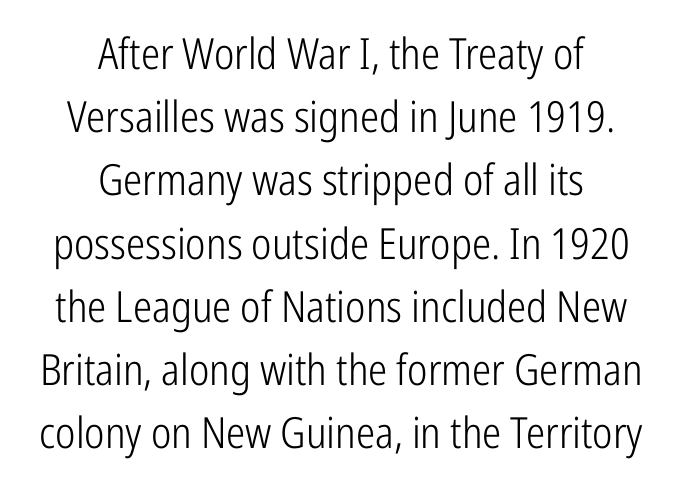
Q: Is the text bold? A: No.
Q: Is the text italic (slanted)? A: No, it is upright.
Q: Is the typeface a serif or a sans-serif typeface? A: Sans-serif.
Q: Is the text underlined? A: No.
Q: How is the paragraph aligned? A: Centered.
Q: Is the spacing between letters normal or unusually wide? A: Normal.
Q: Is the spacing between lines tight, normal or loose? A: Normal.
Q: Width (condensed, normal, or wide)? A: Condensed.
Q: Stroke contrast? A: Low.
Q: x-height? A: Medium.
Q: Monospaced? A: No.
